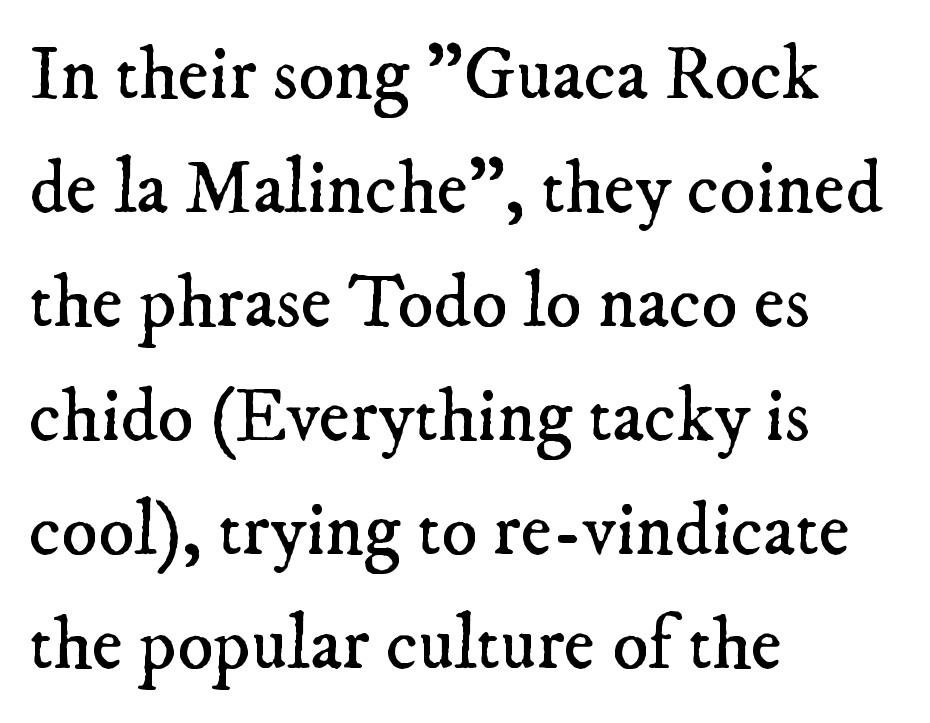
{"serif": "yes", "bold": "no", "weight": "regular", "width": "normal", "stroke_contrast": "low", "x_height": "small", "monospaced": "no", "underline": "no", "align": "left", "line_spacing": "normal", "line_spacing_ratio": 1.52, "letter_spacing": "normal", "letter_spacing_em": 0.0, "glyph_px": 75}
